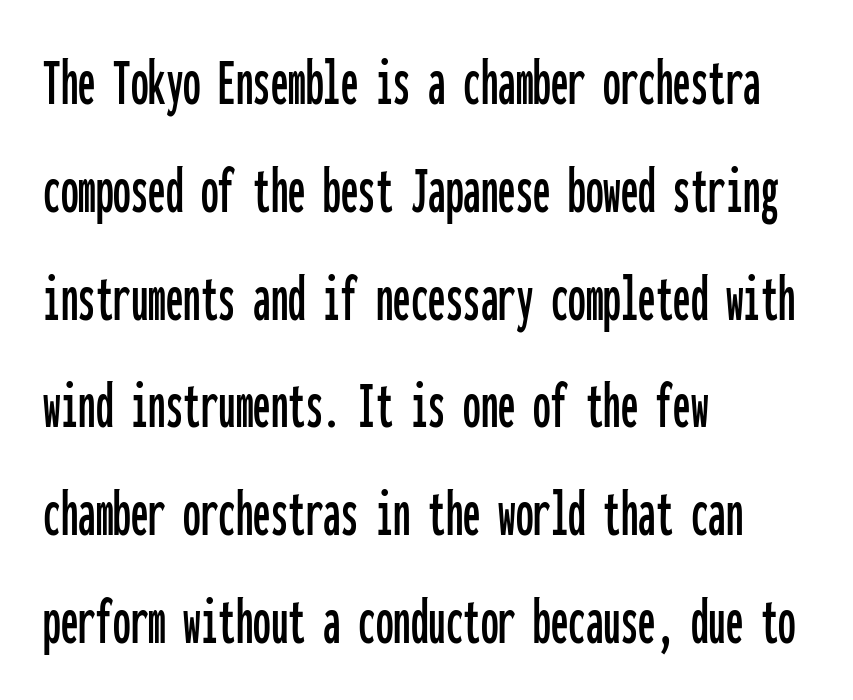
Q: Is the text italic (slanted)? A: No, it is upright.
Q: Is the typeface a serif or a sans-serif typeface? A: Sans-serif.
Q: Is the text underlined? A: No.
Q: How is the paragraph aligned? A: Left-aligned.
Q: Is the spacing between letters normal or unusually wide? A: Normal.
Q: Is the spacing between lines tight, normal or loose? A: Normal.
Q: Width (condensed, normal, or wide)? A: Condensed.
Q: Stroke contrast? A: Low.
Q: x-height? A: Medium.
Q: Monospaced? A: Yes.
